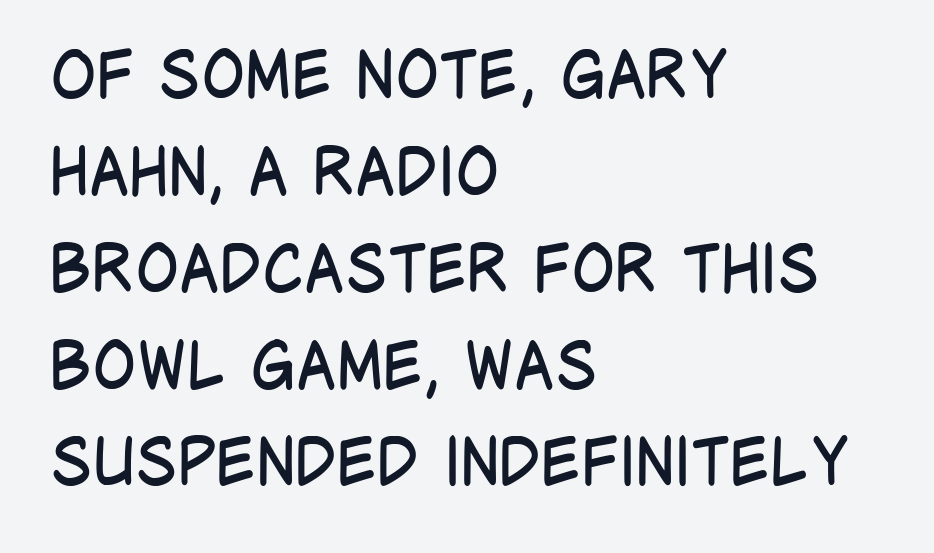
Q: Is the text bold? A: No.
Q: Is the text italic (slanted)? A: No, it is upright.
Q: Is the typeface a serif or a sans-serif typeface? A: Sans-serif.
Q: Is the text underlined? A: No.
Q: How is the paragraph aligned? A: Left-aligned.
Q: Is the spacing between letters normal or unusually wide? A: Normal.
Q: Is the spacing between lines tight, normal or loose? A: Normal.
Q: Width (condensed, normal, or wide)? A: Condensed.
Q: Stroke contrast? A: Low.
Q: x-height? A: Large.
Q: Monospaced? A: No.
